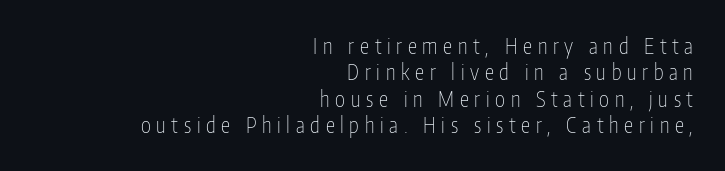
Q: Is the text bold? A: No.
Q: Is the text italic (slanted)? A: No, it is upright.
Q: Is the text underlined? A: No.
Q: How is the paragraph aligned? A: Right-aligned.
Q: Is the spacing between letters normal or unusually wide? A: Unusually wide.
Q: Is the spacing between lines tight, normal or loose? A: Normal.
